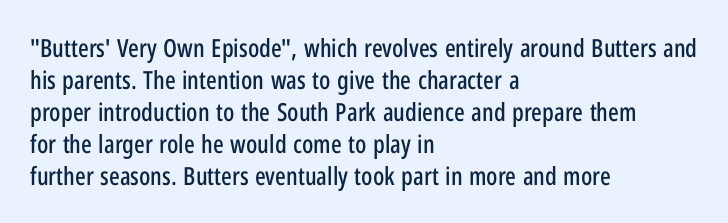
The image shows 25 px text type, upright; set left-aligned, normal line spacing (1.28x), normal letter spacing, not underlined.
